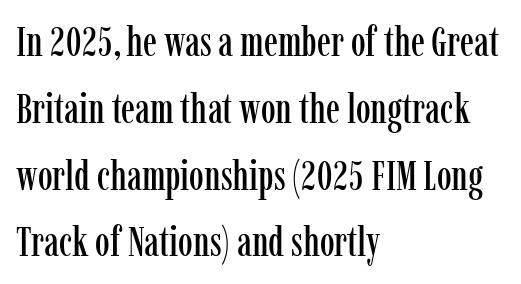
The image shows 42 px condensed serif type, upright; set left-aligned, normal line spacing (1.59x), normal letter spacing, not underlined; low stroke contrast and a medium x-height.
